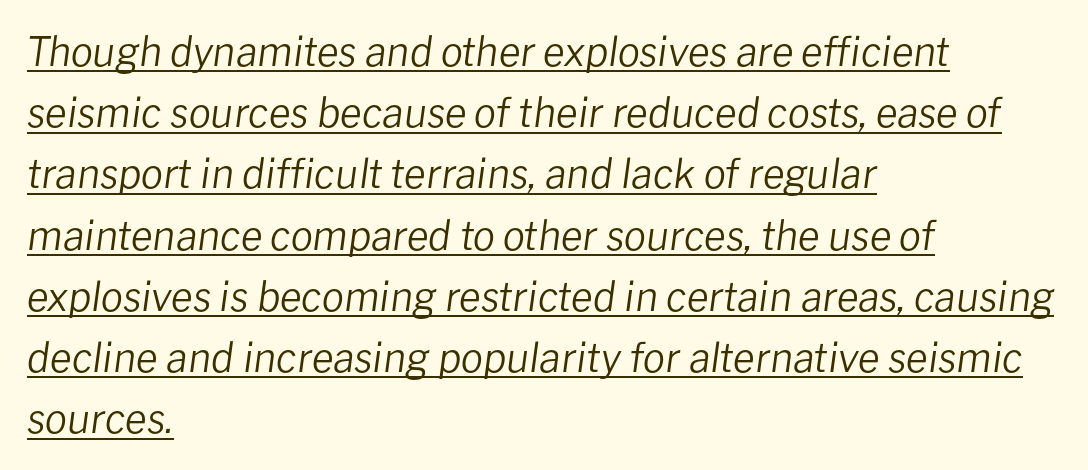
The image shows 40 px regular-weight type, italic (leaning right); set left-aligned, normal line spacing (1.53x), normal letter spacing, underlined; low stroke contrast and a medium x-height.
